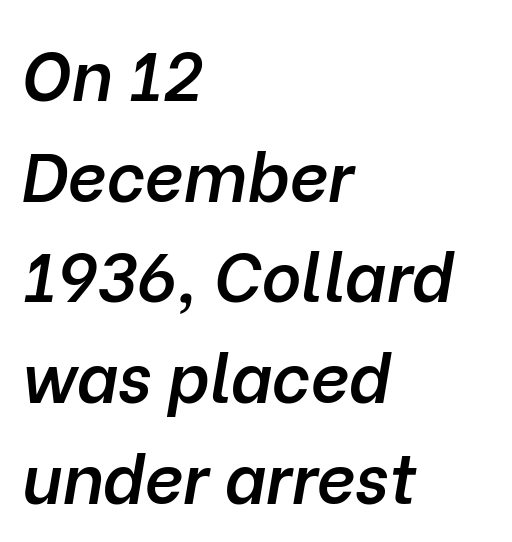
Q: Is the text bold? A: Semi-bold.
Q: Is the text italic (slanted)? A: Yes, it leans right by about 10 degrees.
Q: Is the text underlined? A: No.
Q: How is the paragraph aligned? A: Left-aligned.
Q: Is the spacing between letters normal or unusually wide? A: Normal.
Q: Is the spacing between lines tight, normal or loose? A: Normal.
Q: Width (condensed, normal, or wide)? A: Normal.
Q: Stroke contrast? A: Low.
Q: x-height? A: Medium.
Q: Monospaced? A: No.
